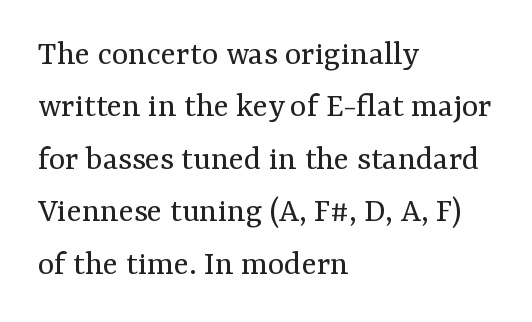
Stem width sits at or under what a default text font uses. Students, note that the glyphs here touch the page at normal intervals. The letters stand straight up with perfectly vertical stems. Quick note: underline off. Leading: standard.
